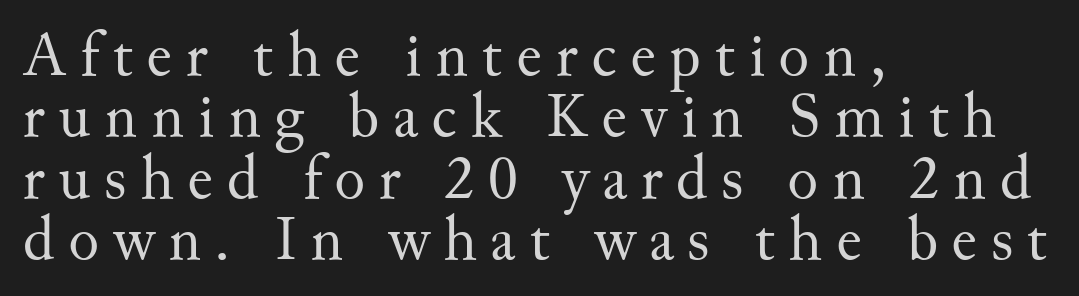
Short note: letters widely spaced. Is the block centered? No — it sits flush against the left margin. A bare baseline throughout the passage. The characters are drawn with everyday or finer stroke widths. Typographically, this falls in the serif category. The lettering holds an erect, upright posture throughout.
